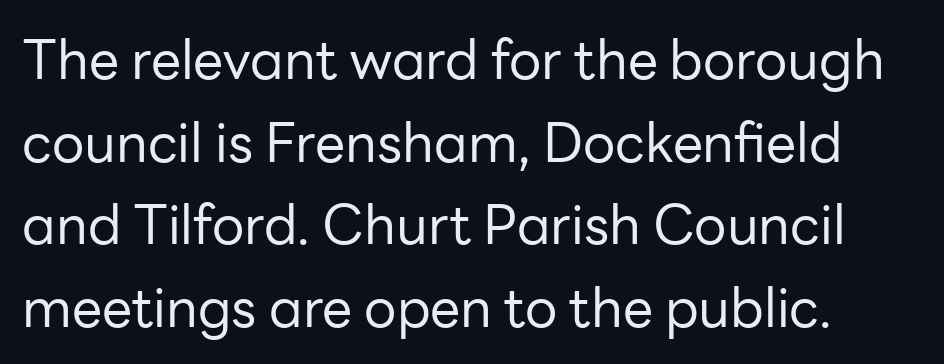
{"serif": "no", "italic": "no", "bold": "no", "weight": "regular", "width": "normal", "stroke_contrast": "low", "x_height": "medium", "monospaced": "no", "underline": "no", "align": "left", "line_spacing": "normal", "line_spacing_ratio": 1.53, "letter_spacing": "normal", "letter_spacing_em": 0.0, "glyph_px": 54}
